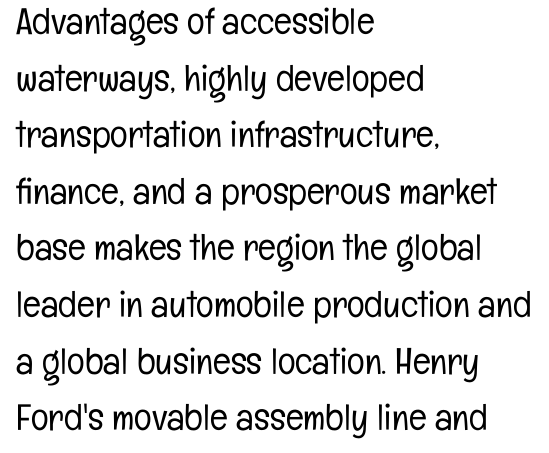
The letters advance in unequal steps, a hallmark of proportional type. Nothing unusual about the tracking: characters are spaced as the font intends. Nobody drew a line under any word here. A normal amount of white space separates one row of letters from the next. Tall strokes in this sample are plumb rather than angled. The face used here is a sans, in the tradition of grotesques and geometrics.
